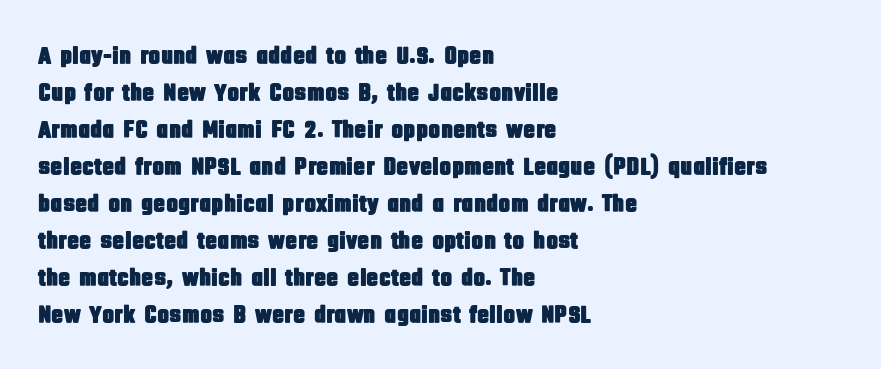
The space beneath each line is pristine and unruled. Compared with typical paragraphs, the rows here are spaced about the same. Notice how the passage keeps a crisp vertical edge on the left only. Short note: letters normally spaced.
